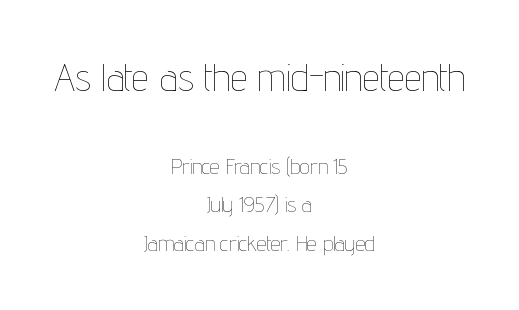
{"italic": "no", "bold": "no", "weight": "thin", "width": "condensed", "stroke_contrast": "low", "x_height": "medium", "monospaced": "no", "underline": "no", "align": "center", "line_spacing_ratio": 1.74, "letter_spacing": "normal", "letter_spacing_em": 0.0, "larger_block": "first", "size_ratio": 1.77, "glyph_px": 39}
